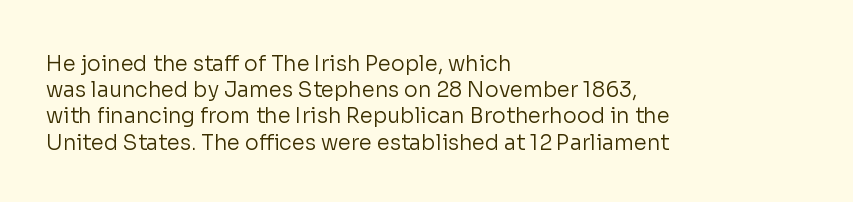
{"italic": "no", "bold": "no", "underline": "no", "align": "left", "line_spacing": "normal", "line_spacing_ratio": 1.25, "letter_spacing": "normal", "letter_spacing_em": 0.0, "glyph_px": 21}
